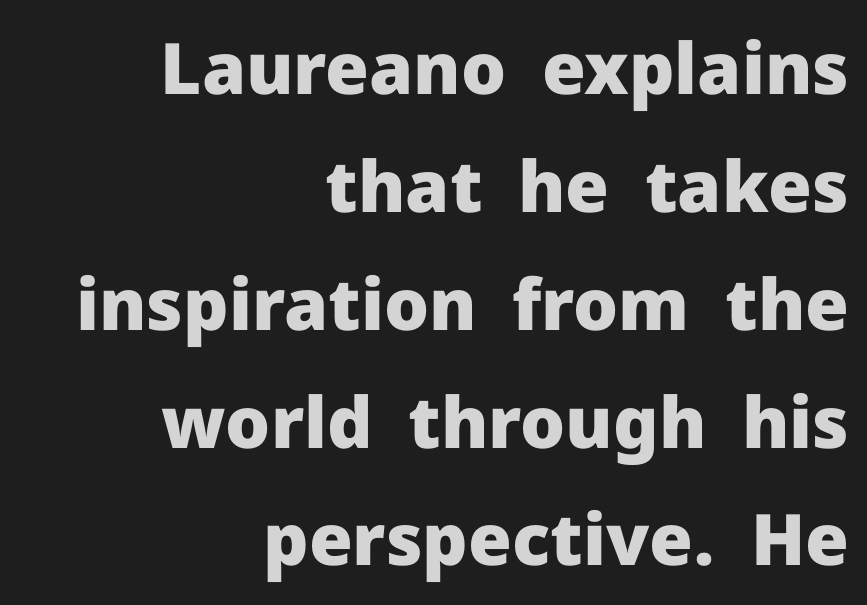
{"serif": "no", "italic": "no", "bold": "yes", "weight": "heavy", "width": "normal", "stroke_contrast": "low", "x_height": "medium", "monospaced": "no", "underline": "no", "align": "right", "line_spacing": "normal", "line_spacing_ratio": 1.66, "letter_spacing": "normal", "letter_spacing_em": 0.0, "glyph_px": 71}
